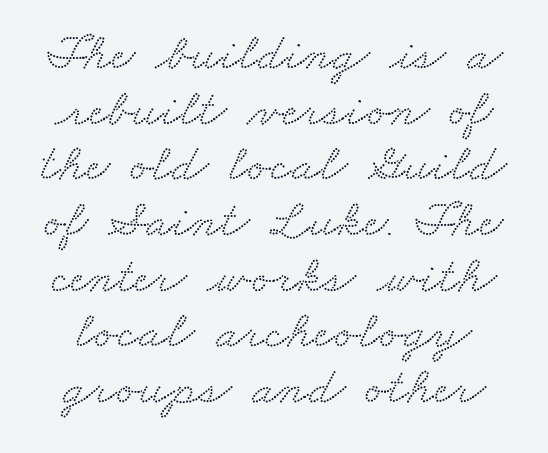
The image shows 52 px wide serif type; set tight line spacing (1.07x), normal letter spacing, not underlined; low stroke contrast and a small x-height.
